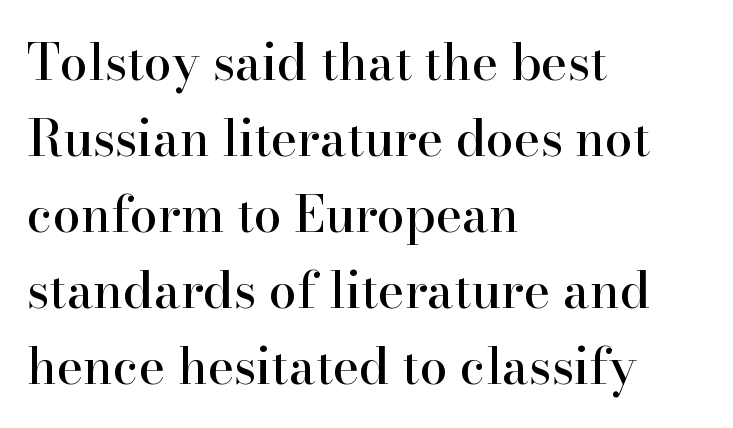
The image shows 50 px serif type, upright; set left-aligned, normal line spacing (1.52x), normal letter spacing, not underlined; high stroke contrast and a small x-height.
